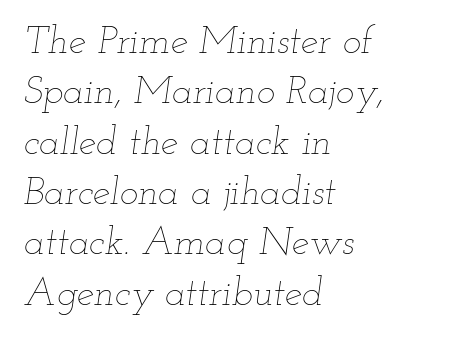
Q: Is the text bold? A: No.
Q: Is the text italic (slanted)? A: Yes, it leans right by about 12 degrees.
Q: Is the text underlined? A: No.
Q: How is the paragraph aligned? A: Left-aligned.
Q: Is the spacing between letters normal or unusually wide? A: Normal.
Q: Is the spacing between lines tight, normal or loose? A: Normal.
Q: Width (condensed, normal, or wide)? A: Wide.
Q: Stroke contrast? A: Low.
Q: x-height? A: Small.
Q: Monospaced? A: No.
